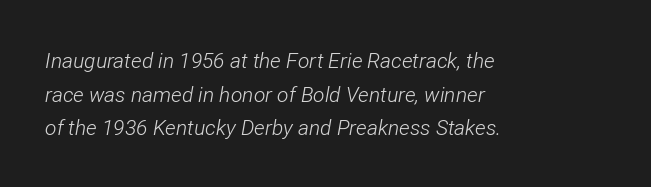
The image shows 21 px text type, italic (leaning right); set left-aligned, normal line spacing (1.6x), normal letter spacing, not underlined.
